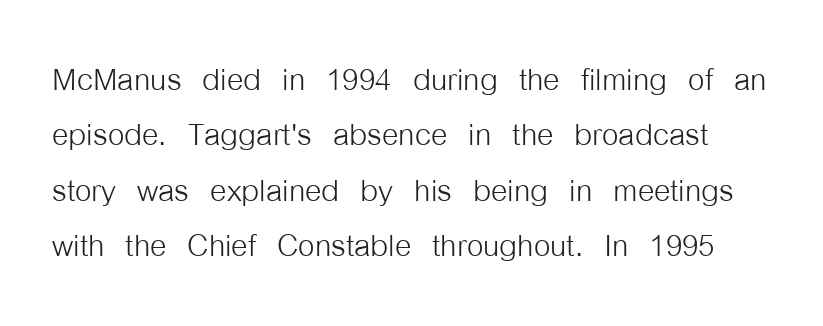
The image shows 42 px light, condensed sans-serif type, upright; set normal line spacing (1.32x), normal letter spacing, not underlined; low stroke contrast and a medium x-height.
